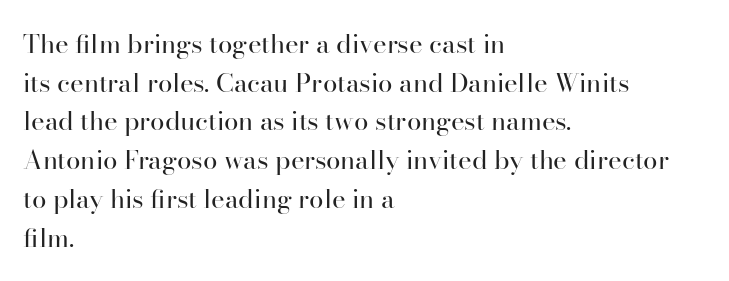
{"italic": "no", "bold": "no", "underline": "no", "align": "left", "line_spacing": "normal", "line_spacing_ratio": 1.49, "letter_spacing": "normal", "letter_spacing_em": 0.0, "glyph_px": 26}
